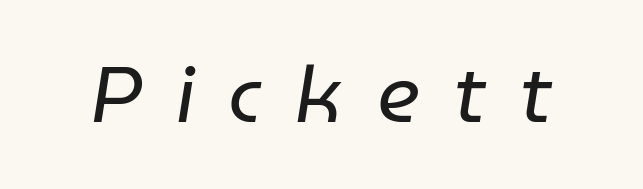
Q: Is the text bold? A: No.
Q: Is the text italic (slanted)? A: Yes, it leans right by about 9 degrees.
Q: Is the text underlined? A: No.
Q: Is the spacing between letters normal or unusually wide? A: Unusually wide.
Q: Width (condensed, normal, or wide)? A: Normal.
Q: Stroke contrast? A: Low.
Q: x-height? A: Medium.
Q: Monospaced? A: No.
